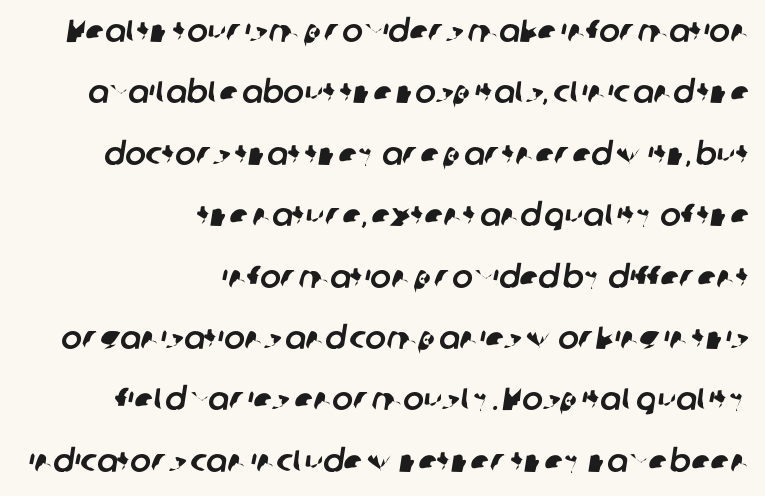
The image shows 31 px sans-serif type; set right-aligned, loose line spacing (1.98x), normal letter spacing, not underlined; low stroke contrast and a medium x-height.
